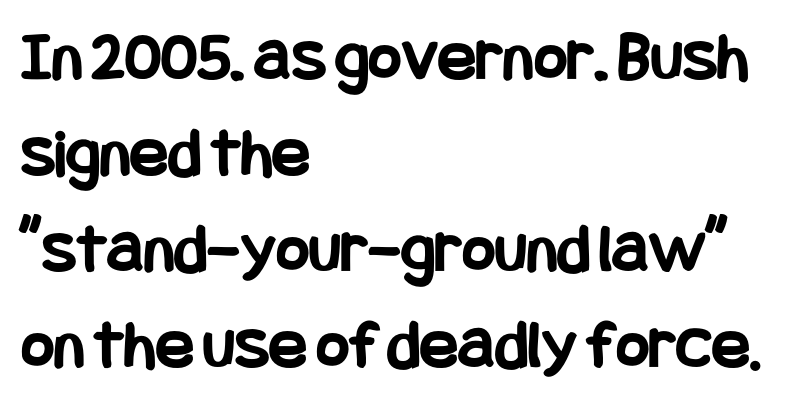
Rows of type keep a routine distance in the vertical direction. The characters look thick and weighty, a clear bold. Only glyphs here, with clear space below each row. These lines are composed in type without serifs. The horizontal fit of the characters is conventional and even.
